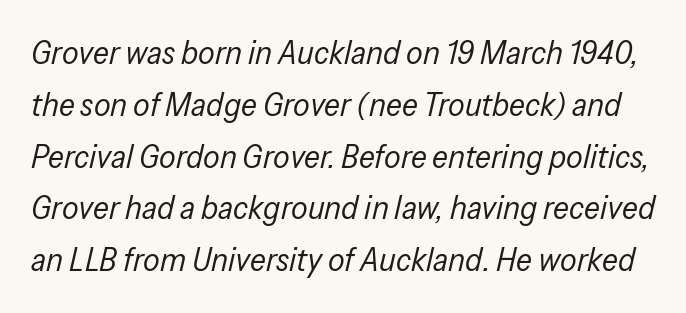
Q: Is the text bold? A: No.
Q: Is the text italic (slanted)? A: Yes, it leans right by about 13 degrees.
Q: Is the text underlined? A: No.
Q: Is the spacing between letters normal or unusually wide? A: Normal.
Q: Is the spacing between lines tight, normal or loose? A: Normal.
Q: Width (condensed, normal, or wide)? A: Condensed.
Q: Stroke contrast? A: Low.
Q: x-height? A: Medium.
Q: Monospaced? A: No.
